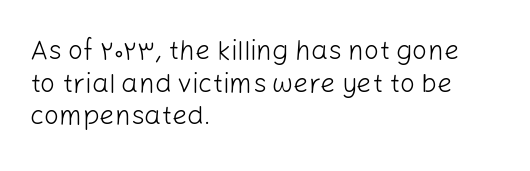
The image shows 27 px text type, upright; set left-aligned, line spacing 1.21x, normal letter spacing, not underlined.
